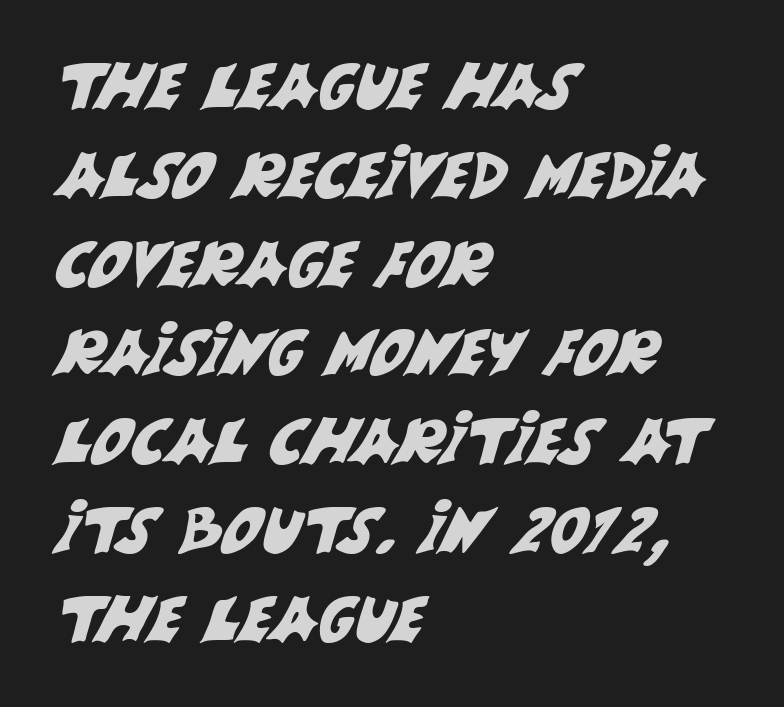
The image shows 63 px sans-serif type; set left-aligned, normal line spacing (1.41x), normal letter spacing, not underlined; medium stroke contrast and a large x-height.
